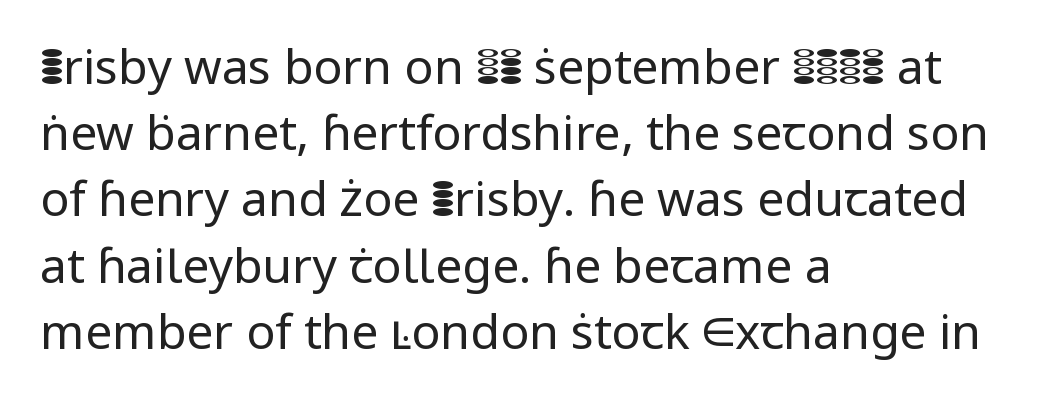
This is roman type, the default non-slanted kind. The letterforms sit shoulder to shoulder at normal distance. Layout note: lines flush left. Decoration check: the copy has no underline. Heaviness? Minimal to ordinary, like unemphasized prose. Each letter's strokes conclude bluntly, with no projecting serifs.
